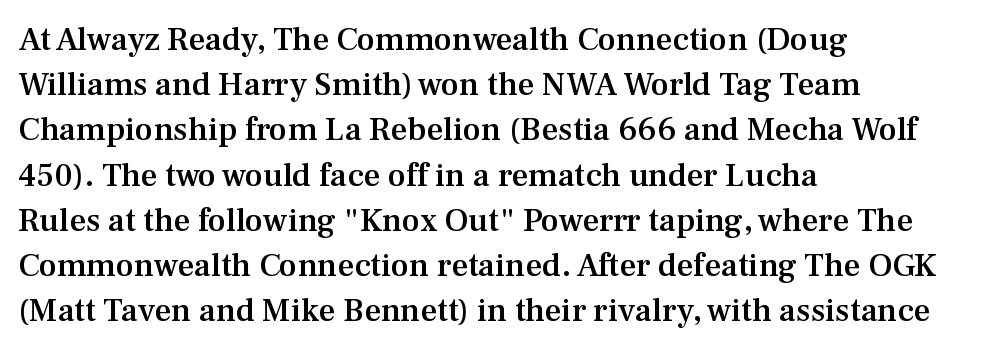
{"serif": "yes", "italic": "no", "bold": "semi", "weight": "semibold", "width": "normal", "stroke_contrast": "medium", "x_height": "medium", "monospaced": "no", "underline": "no", "align": "left", "line_spacing": "normal", "line_spacing_ratio": 1.37, "letter_spacing": "normal", "letter_spacing_em": 0.0, "glyph_px": 33}
